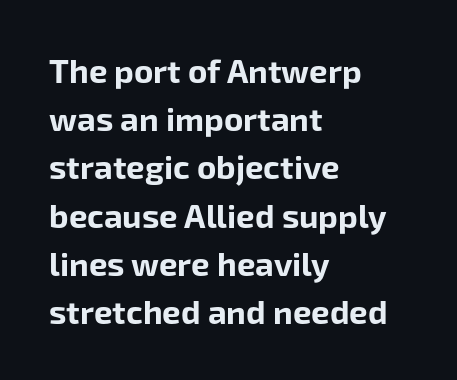
The face used here is proportionally spaced, like ordinary book or web type. Reading down the column, the eye jumps a familiar distance to each next line. The specimen reads as upright at a glance. The designer went with a sans here, leaving each stem footless. If you drew a ruler down the left edge, every line would touch it.
